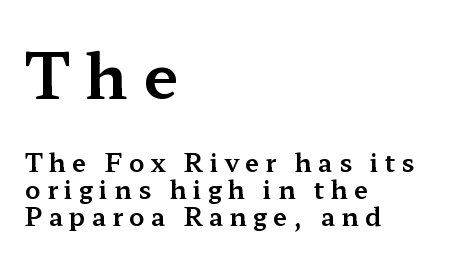
{"serif": "yes", "italic": "no", "width": "wide", "stroke_contrast": "medium", "x_height": "medium", "monospaced": "no", "underline": "no", "align": "left", "line_spacing": "tight", "line_spacing_ratio": 1.08, "letter_spacing": "wide", "letter_spacing_em": 0.25, "larger_block": "first", "size_ratio": 2.52, "glyph_px": 63}
